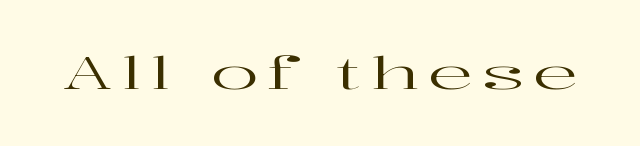
{"serif": "yes", "italic": "no", "width": "wide", "stroke_contrast": "high", "x_height": "medium", "monospaced": "no", "underline": "no", "letter_spacing": "wide", "letter_spacing_em": 0.21, "glyph_px": 44}
